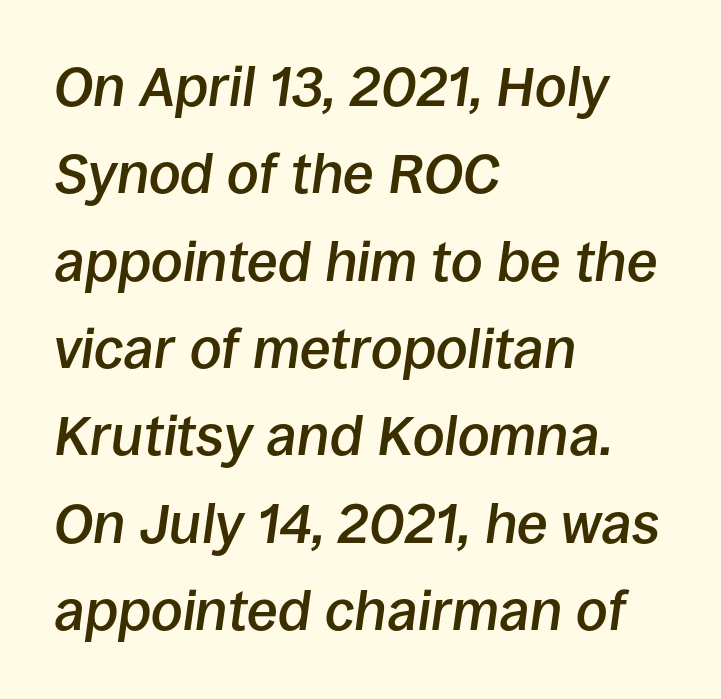
Would a proofreader flag this as italicized? Yes. This sample has the flowing, uneven cadence of proportional lettering. Evenly set lines give the paragraph a standard silhouette. The ragged edge is on the right, which tells us the setting is flush left. What stands out about the letter spacing? Nothing — it is the standard amount. Bold? Not quite — semibold, heavier than regular but stopping short.
